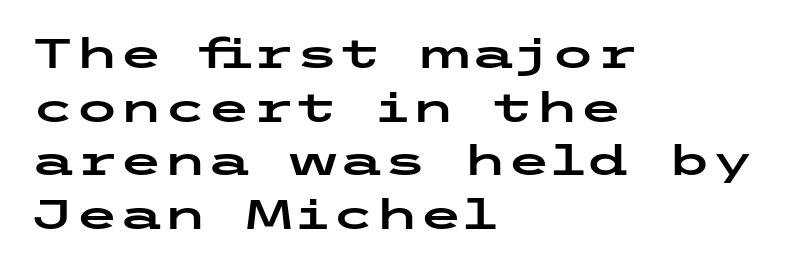
Q: Is the text italic (slanted)? A: No, it is upright.
Q: Is the typeface a serif or a sans-serif typeface? A: Sans-serif.
Q: Is the text underlined? A: No.
Q: How is the paragraph aligned? A: Left-aligned.
Q: Is the spacing between letters normal or unusually wide? A: Normal.
Q: Is the spacing between lines tight, normal or loose? A: Normal.
Q: Width (condensed, normal, or wide)? A: Wide.
Q: Stroke contrast? A: Low.
Q: x-height? A: Medium.
